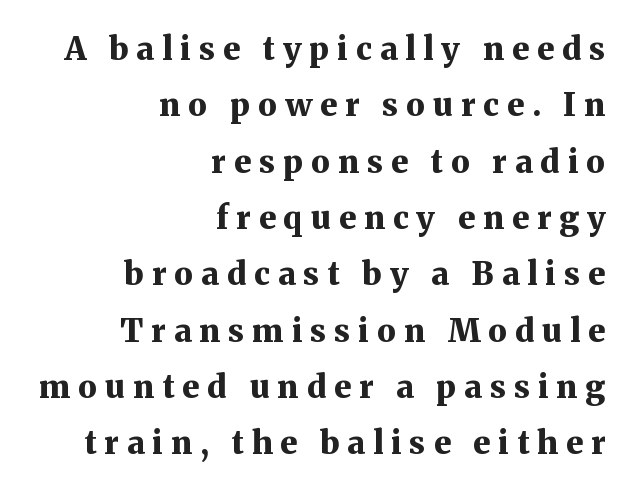
{"serif": "yes", "italic": "no", "bold": "yes", "weight": "bold", "width": "normal", "stroke_contrast": "medium", "x_height": "medium", "monospaced": "no", "underline": "no", "align": "right", "line_spacing_ratio": 1.76, "letter_spacing": "wide", "letter_spacing_em": 0.25, "glyph_px": 32}
